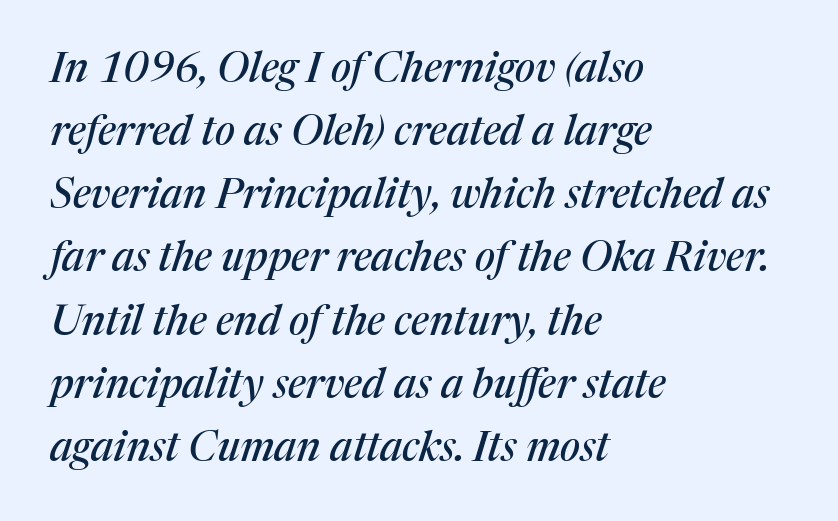
Does the leading feel generous? No, just average. Check the space under the baseline: it is left empty. This sample uses an oblique cut, with every glyph tilted off the vertical. Caption: standard tracking, unaltered. Does the type have serifs? Yes, each stem ends in a small foot.
